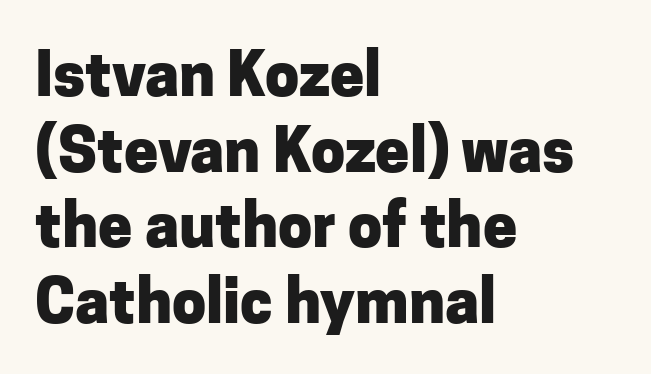
Short note: letters normally spaced. Heavy-handed strokes throughout: this text is bold. Note: no serifs on the glyphs. Left-aligned paragraph, ragged on the right. The specimen omits any rule beneath the text block's lines. Proportional: the letters do not fall into vertical columns.
